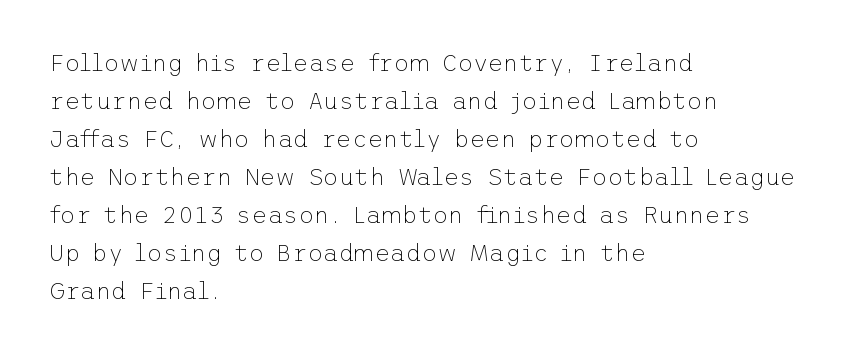
Q: Is the text bold? A: No.
Q: Is the text italic (slanted)? A: No, it is upright.
Q: Is the text underlined? A: No.
Q: How is the paragraph aligned? A: Left-aligned.
Q: Is the spacing between letters normal or unusually wide? A: Normal.
Q: Is the spacing between lines tight, normal or loose? A: Normal.
